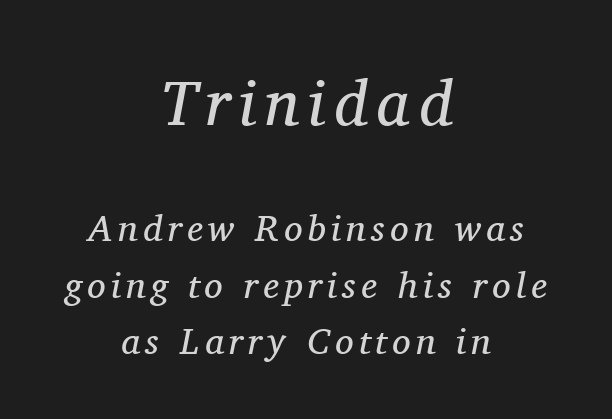
Q: Is the text bold? A: No.
Q: Is the text italic (slanted)? A: Yes, it leans right by about 11 degrees.
Q: Is the typeface a serif or a sans-serif typeface? A: Serif.
Q: Is the text underlined? A: No.
Q: How is the paragraph aligned? A: Centered.
Q: Is the spacing between lines tight, normal or loose? A: Normal.
Q: Which block of text is set in a larger size, the first (top) or the second (bottom)? A: The first (top) one.
Q: Width (condensed, normal, or wide)? A: Normal.
Q: Stroke contrast? A: Medium.
Q: x-height? A: Medium.
Q: Monospaced? A: No.
